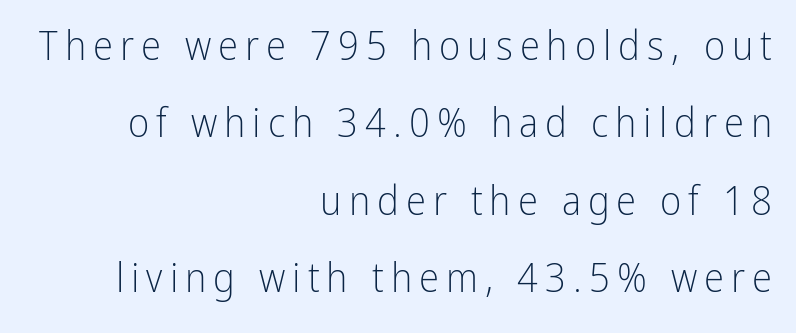
The image shows 41 px light, condensed sans-serif type, upright; set right-aligned, line spacing 1.89x, not underlined; low stroke contrast and a medium x-height.
